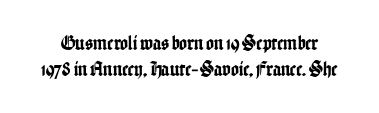
Q: Is the text italic (slanted)? A: No, it is upright.
Q: Is the text underlined? A: No.
Q: Is the spacing between letters normal or unusually wide? A: Normal.
Q: Is the spacing between lines tight, normal or loose? A: Normal.
